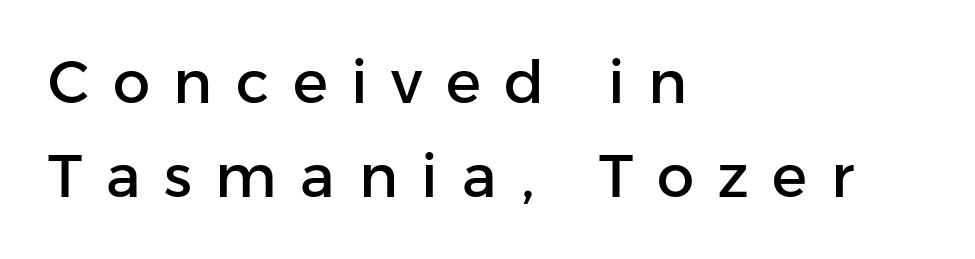
Q: Is the text italic (slanted)? A: No, it is upright.
Q: Is the typeface a serif or a sans-serif typeface? A: Sans-serif.
Q: Is the text underlined? A: No.
Q: How is the paragraph aligned? A: Left-aligned.
Q: Is the spacing between letters normal or unusually wide? A: Unusually wide.
Q: Is the spacing between lines tight, normal or loose? A: Normal.
Q: Width (condensed, normal, or wide)? A: Normal.
Q: Stroke contrast? A: Low.
Q: x-height? A: Medium.
Q: Monospaced? A: No.
